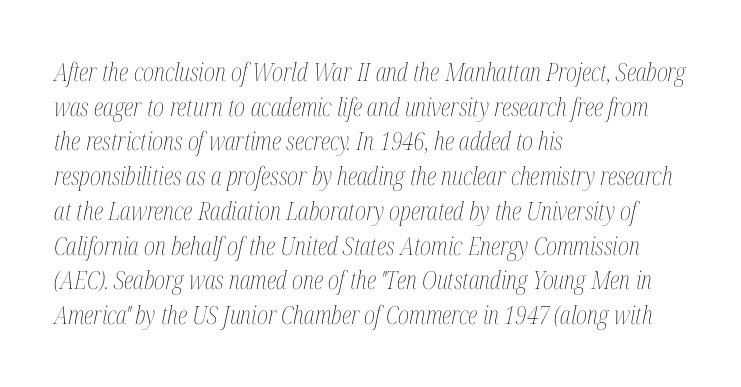
{"italic": "yes", "lean": "right", "slant_degrees": 12, "bold": "no", "underline": "no", "align": "left", "line_spacing": "normal", "line_spacing_ratio": 1.39, "letter_spacing": "normal", "letter_spacing_em": 0.0, "glyph_px": 25}
